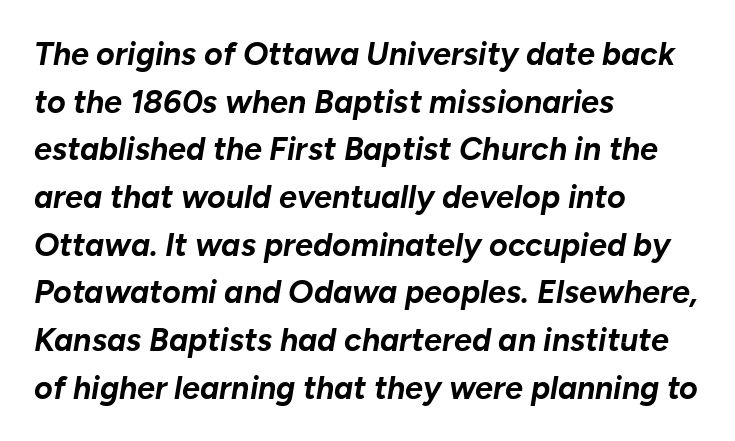
The image shows 32 px bold type, italic (leaning right); set left-aligned, normal line spacing (1.49x), normal letter spacing, not underlined; low stroke contrast and a medium x-height.
